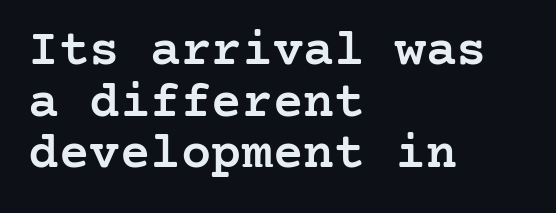
{"serif": "yes", "italic": "no", "bold": "semi", "weight": "semibold", "width": "normal", "stroke_contrast": "low", "x_height": "medium", "underline": "no", "align": "left", "line_spacing": "tight", "line_spacing_ratio": 1.01, "letter_spacing": "normal", "letter_spacing_em": 0.0, "glyph_px": 51}
